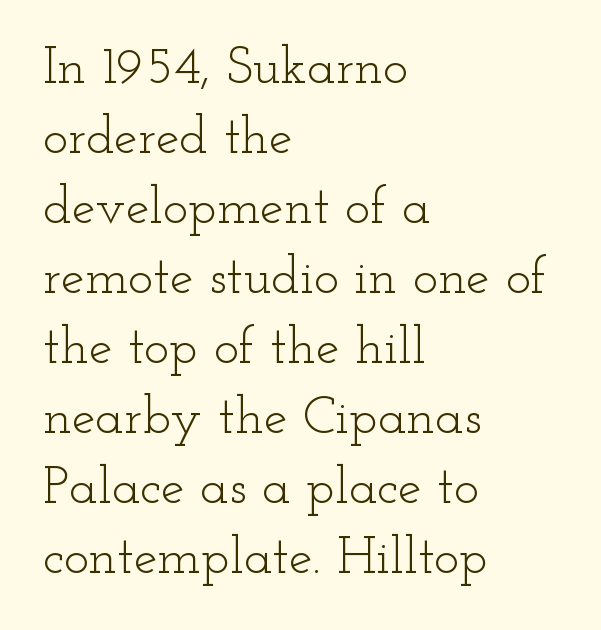
Q: Is the text bold? A: No.
Q: Is the text italic (slanted)? A: No, it is upright.
Q: Is the typeface a serif or a sans-serif typeface? A: Serif.
Q: Is the text underlined? A: No.
Q: How is the paragraph aligned? A: Left-aligned.
Q: Is the spacing between letters normal or unusually wide? A: Normal.
Q: Is the spacing between lines tight, normal or loose? A: Normal.
Q: Width (condensed, normal, or wide)? A: Wide.
Q: Stroke contrast? A: Low.
Q: x-height? A: Small.
Q: Monospaced? A: No.
